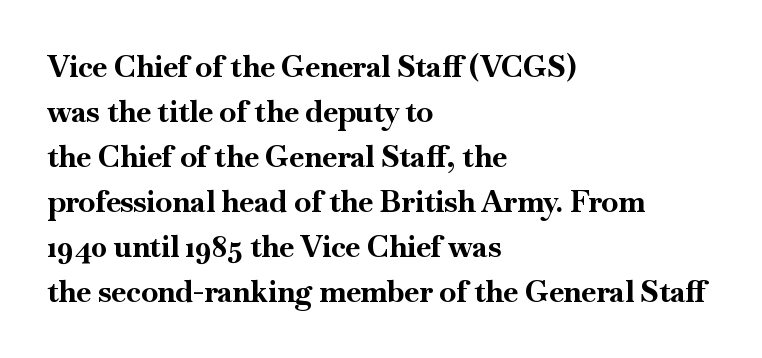
{"serif": "yes", "italic": "no", "bold": "yes", "weight": "bold", "width": "normal", "stroke_contrast": "high", "x_height": "small", "monospaced": "no", "underline": "no", "align": "left", "line_spacing": "normal", "line_spacing_ratio": 1.5, "letter_spacing": "normal", "letter_spacing_em": 0.0, "glyph_px": 30}
